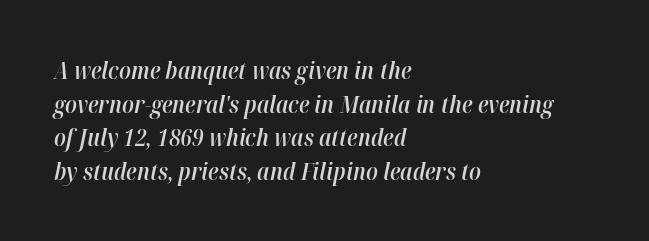
{"italic": "yes", "lean": "right", "slant_degrees": 12, "bold": "semi", "underline": "no", "align": "left", "line_spacing": "normal", "line_spacing_ratio": 1.46, "letter_spacing": "normal", "letter_spacing_em": 0.0, "glyph_px": 23}
